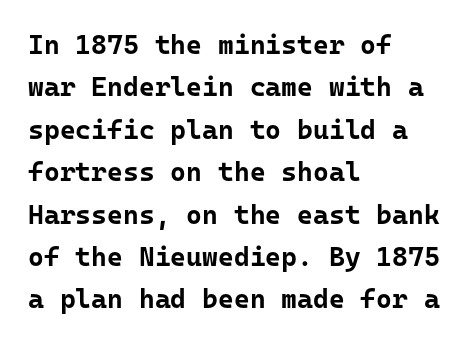
Q: Is the text bold? A: Yes.
Q: Is the text italic (slanted)? A: No, it is upright.
Q: Is the text underlined? A: No.
Q: How is the paragraph aligned? A: Left-aligned.
Q: Is the spacing between letters normal or unusually wide? A: Normal.
Q: Is the spacing between lines tight, normal or loose? A: Normal.
